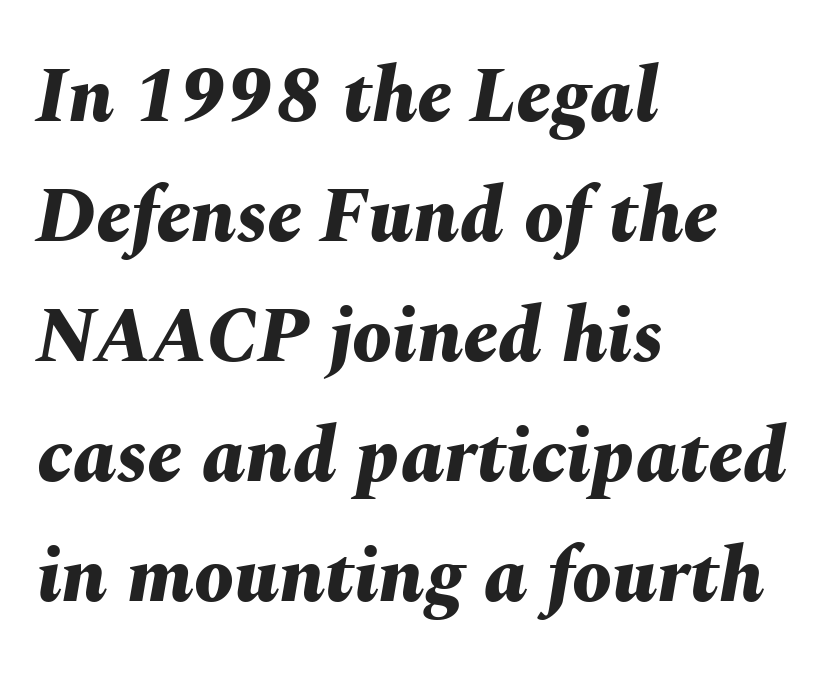
{"italic": "yes", "lean": "right", "slant_degrees": 10, "bold": "yes", "weight": "bold", "width": "normal", "stroke_contrast": "medium", "x_height": "medium", "monospaced": "no", "underline": "no", "align": "left", "line_spacing": "normal", "line_spacing_ratio": 1.52, "letter_spacing": "normal", "letter_spacing_em": 0.0, "glyph_px": 79}
